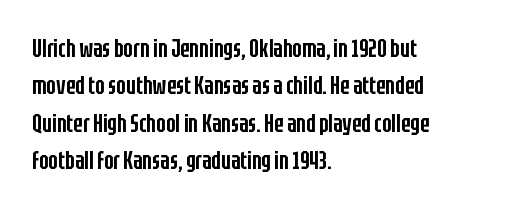
The image shows 25 px text type, upright; set left-aligned, normal line spacing (1.5x), normal letter spacing, not underlined.
